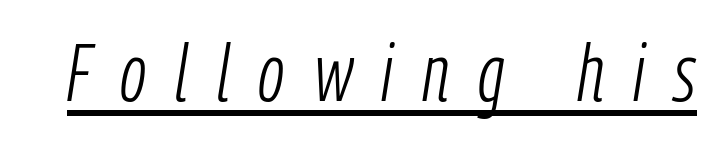
The image shows 80 px light, condensed type, italic (leaning right); set unusually wide letter spacing (+0.36 em), underlined; low stroke contrast and a medium x-height.
